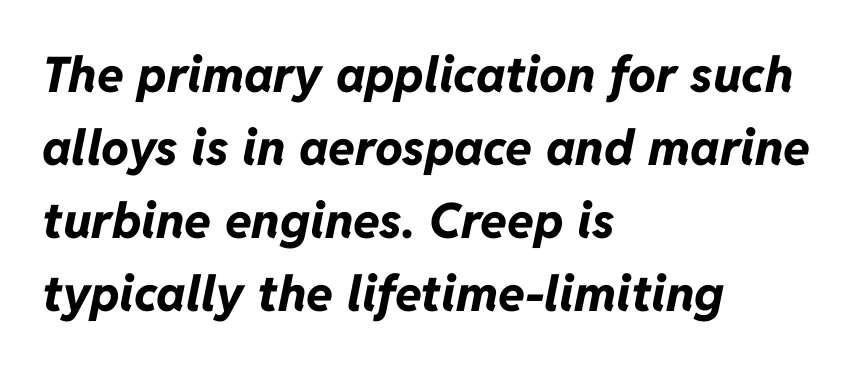
Q: Is the text bold? A: Yes.
Q: Is the text italic (slanted)? A: Yes, it leans right by about 11 degrees.
Q: Is the text underlined? A: No.
Q: How is the paragraph aligned? A: Left-aligned.
Q: Is the spacing between letters normal or unusually wide? A: Normal.
Q: Is the spacing between lines tight, normal or loose? A: Normal.
Q: Width (condensed, normal, or wide)? A: Normal.
Q: Stroke contrast? A: Low.
Q: x-height? A: Medium.
Q: Monospaced? A: No.
